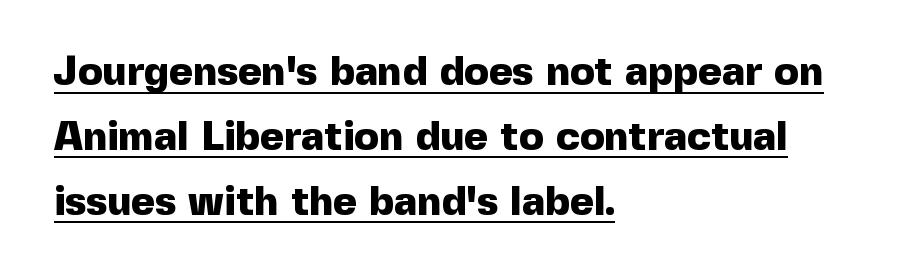
Observe the ordinary spacing: letters are neighbours, not strangers. If you drew a ruler down the left edge, every line would touch it. Beneath each row of characters lies a ruled line. Leading matches the norm, producing a regular column. The passage shown is typeset with a sans-serif family. Is this a fixed-width face? No — the glyphs have proportional, varying widths.
